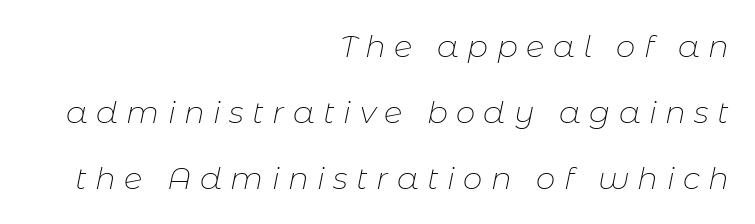
The image shows 31 px thin type, italic (leaning right); set right-aligned, loose line spacing (2.13x), unusually wide letter spacing (+0.27 em), not underlined; low stroke contrast and a medium x-height.
